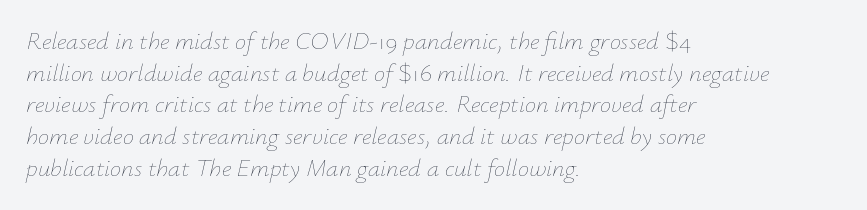
Does extra space separate the letters? No, they use regular spacing. Does the lettering tilt? It does — this is italic. Is the type heavy? It reads as light-to-regular instead. The space directly below the letters is spotless.
